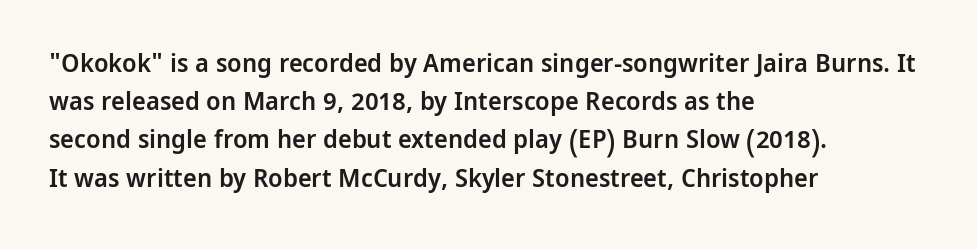
These lines keep a tight, regular rhythm from letter to letter. The rag falls on the right side of this text block. Glance below the letters and you will spot only blank space. Interline gaps are of average width in this sample.
